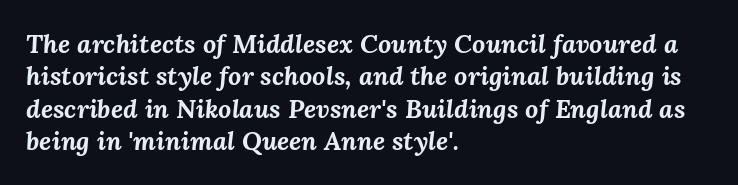
Q: Is the text bold? A: Yes.
Q: Is the text italic (slanted)? A: Yes, it leans right by about 3 degrees.
Q: Is the text underlined? A: No.
Q: How is the paragraph aligned? A: Left-aligned.
Q: Is the spacing between letters normal or unusually wide? A: Normal.
Q: Is the spacing between lines tight, normal or loose? A: Normal.
